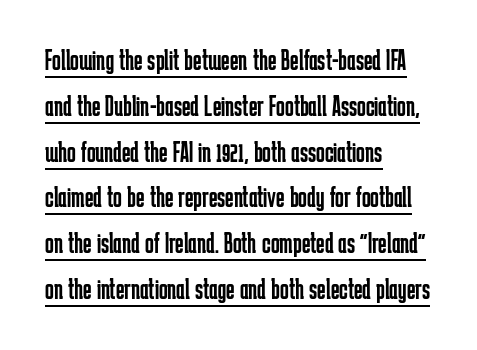
Q: Is the text bold? A: No.
Q: Is the text italic (slanted)? A: No, it is upright.
Q: Is the typeface a serif or a sans-serif typeface? A: Sans-serif.
Q: Is the text underlined? A: Yes.
Q: How is the paragraph aligned? A: Left-aligned.
Q: Is the spacing between letters normal or unusually wide? A: Normal.
Q: Is the spacing between lines tight, normal or loose? A: Normal.
Q: Width (condensed, normal, or wide)? A: Condensed.
Q: Stroke contrast? A: Low.
Q: x-height? A: Medium.
Q: Monospaced? A: No.
